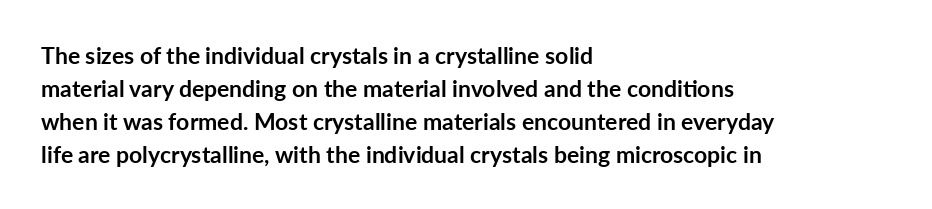
{"italic": "no", "bold": "yes", "underline": "no", "align": "left", "line_spacing": "normal", "line_spacing_ratio": 1.43, "letter_spacing": "normal", "letter_spacing_em": 0.0, "glyph_px": 23}
